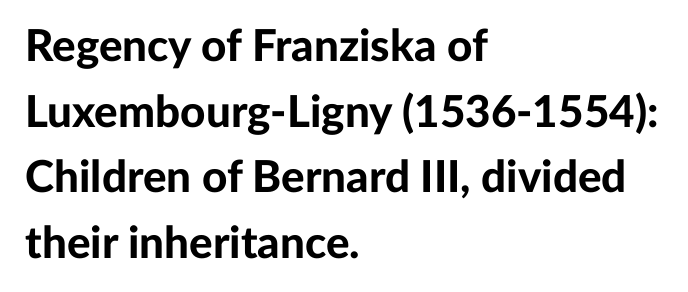
Q: Is the text bold? A: Yes.
Q: Is the text italic (slanted)? A: No, it is upright.
Q: Is the typeface a serif or a sans-serif typeface? A: Sans-serif.
Q: Is the text underlined? A: No.
Q: How is the paragraph aligned? A: Left-aligned.
Q: Is the spacing between letters normal or unusually wide? A: Normal.
Q: Is the spacing between lines tight, normal or loose? A: Normal.
Q: Width (condensed, normal, or wide)? A: Normal.
Q: Stroke contrast? A: Low.
Q: x-height? A: Medium.
Q: Monospaced? A: No.
